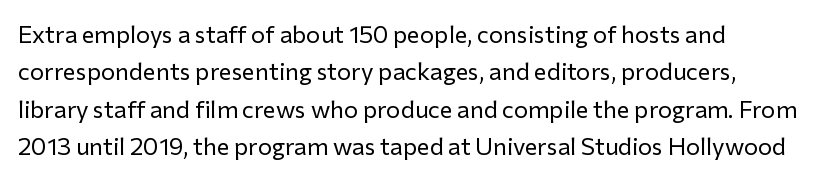
The image shows 24 px text type, upright; set left-aligned, normal line spacing (1.56x), normal letter spacing, not underlined.
